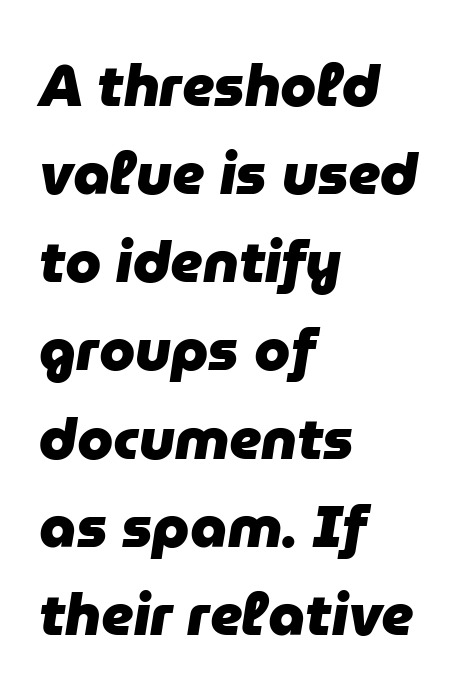
Q: Is the text bold? A: Yes.
Q: Is the text italic (slanted)? A: Yes, it leans right by about 9 degrees.
Q: Is the text underlined? A: No.
Q: How is the paragraph aligned? A: Left-aligned.
Q: Is the spacing between letters normal or unusually wide? A: Normal.
Q: Is the spacing between lines tight, normal or loose? A: Normal.
Q: Width (condensed, normal, or wide)? A: Normal.
Q: Stroke contrast? A: Low.
Q: x-height? A: Medium.
Q: Monospaced? A: No.
